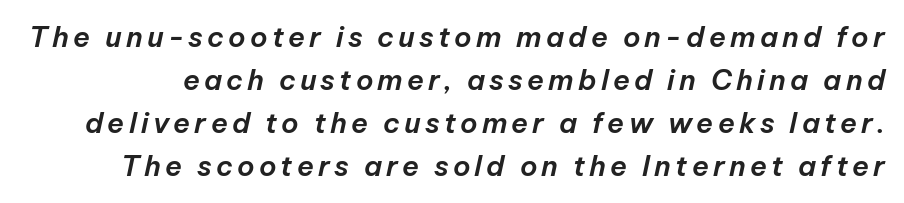
Q: Is the text italic (slanted)? A: Yes, it leans right by about 12 degrees.
Q: Is the text underlined? A: No.
Q: Is the spacing between lines tight, normal or loose? A: Normal.
Q: Width (condensed, normal, or wide)? A: Normal.
Q: Stroke contrast? A: Low.
Q: x-height? A: Medium.
Q: Monospaced? A: No.
